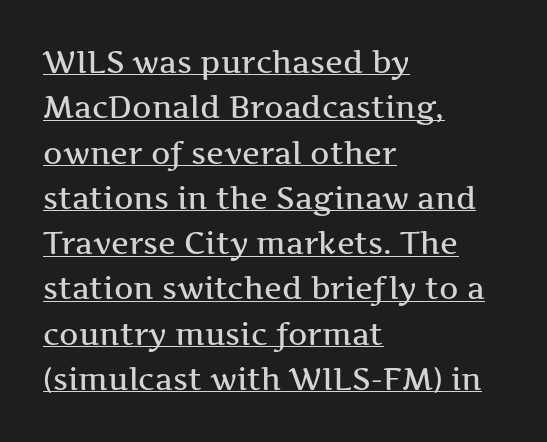
Q: Is the text italic (slanted)? A: No, it is upright.
Q: Is the typeface a serif or a sans-serif typeface? A: Serif.
Q: Is the text underlined? A: Yes.
Q: How is the paragraph aligned? A: Left-aligned.
Q: Is the spacing between letters normal or unusually wide? A: Normal.
Q: Is the spacing between lines tight, normal or loose? A: Normal.
Q: Width (condensed, normal, or wide)? A: Wide.
Q: Stroke contrast? A: Medium.
Q: x-height? A: Medium.
Q: Monospaced? A: No.
